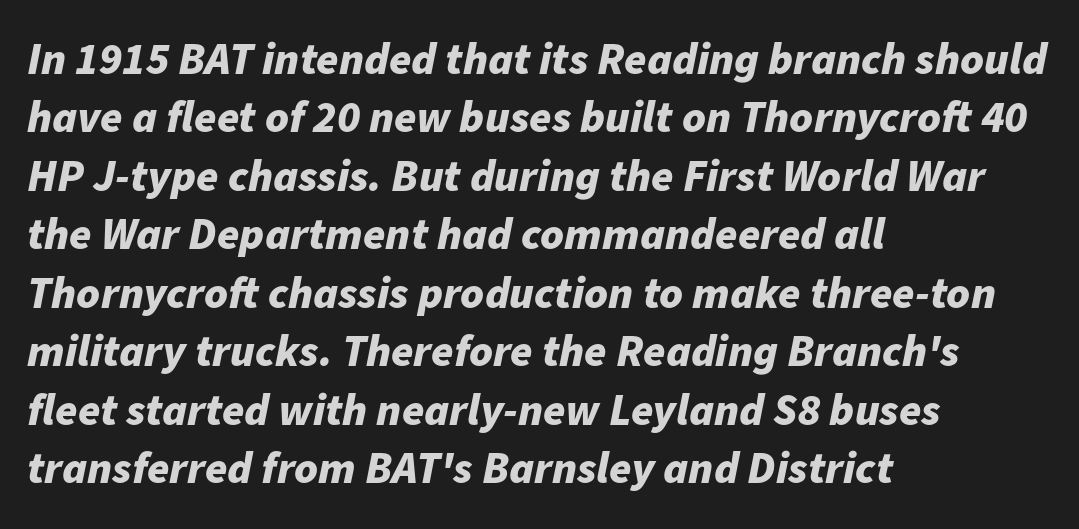
Q: Is the text bold? A: Yes.
Q: Is the text italic (slanted)? A: Yes, it leans right by about 11 degrees.
Q: Is the text underlined? A: No.
Q: How is the paragraph aligned? A: Left-aligned.
Q: Is the spacing between letters normal or unusually wide? A: Normal.
Q: Is the spacing between lines tight, normal or loose? A: Normal.
Q: Width (condensed, normal, or wide)? A: Normal.
Q: Stroke contrast? A: Low.
Q: x-height? A: Medium.
Q: Monospaced? A: No.
